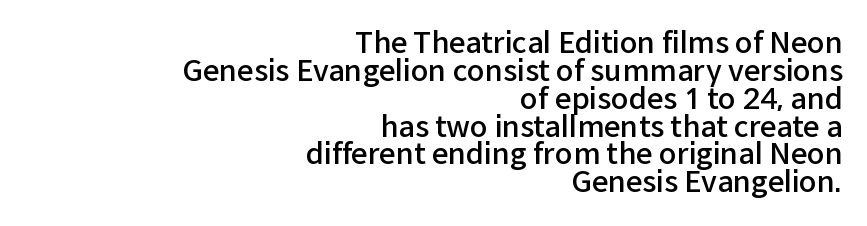
Q: Is the text bold? A: Semi-bold.
Q: Is the text italic (slanted)? A: No, it is upright.
Q: Is the typeface a serif or a sans-serif typeface? A: Sans-serif.
Q: Is the text underlined? A: No.
Q: How is the paragraph aligned? A: Right-aligned.
Q: Is the spacing between letters normal or unusually wide? A: Normal.
Q: Is the spacing between lines tight, normal or loose? A: Tight.
Q: Width (condensed, normal, or wide)? A: Normal.
Q: Stroke contrast? A: Low.
Q: x-height? A: Medium.
Q: Monospaced? A: No.
